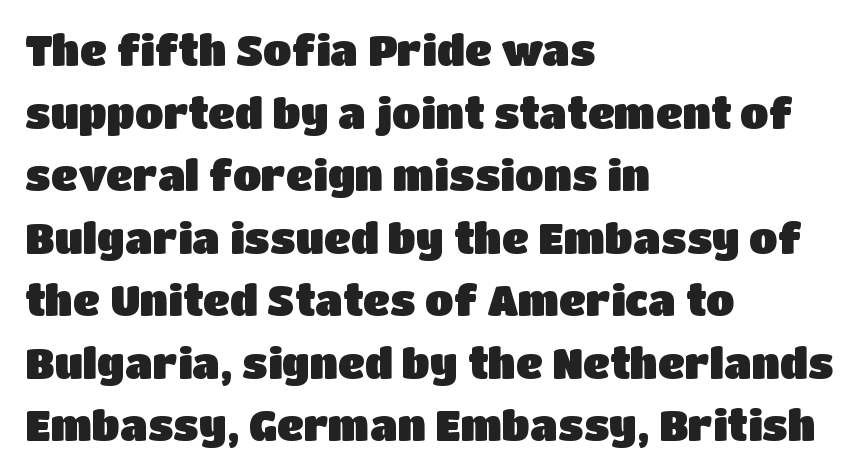
{"serif": "no", "italic": "no", "width": "normal", "stroke_contrast": "low", "x_height": "large", "monospaced": "no", "underline": "no", "align": "left", "line_spacing": "normal", "line_spacing_ratio": 1.49, "letter_spacing": "normal", "letter_spacing_em": 0.0, "glyph_px": 42}
